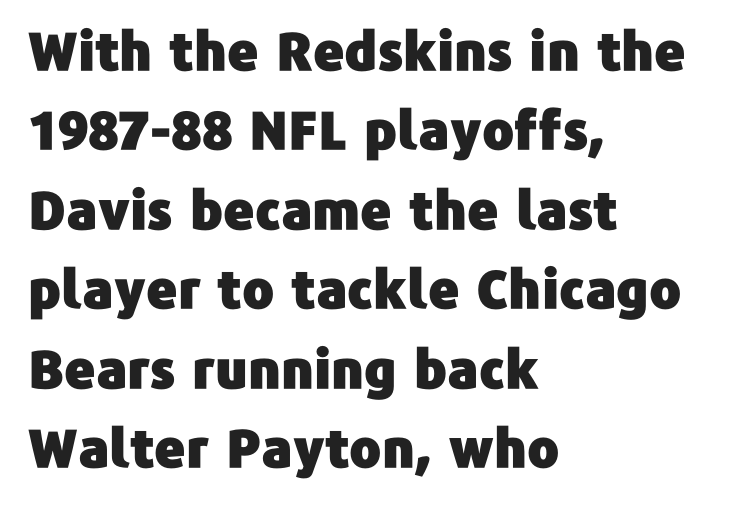
The letters stand straight up with perfectly vertical stems. Beneath every word, the page is bare. The ragged edge is on the right, which tells us the setting is flush left. The rendering uses a moderate line-height, typical for paragraphs. I'd call this a sans setting — the letters go barefoot. You could call the tracking neutral — neither tight nor loose.
